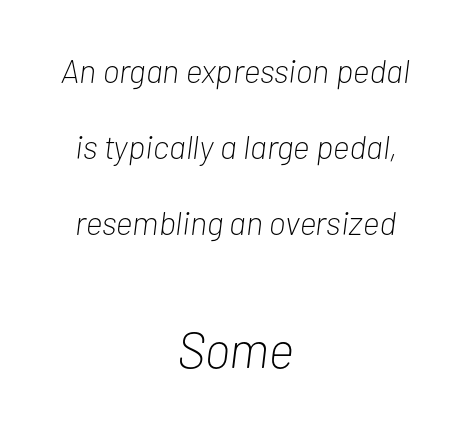
{"italic": "yes", "lean": "right", "slant_degrees": 7, "bold": "no", "weight": "light", "width": "condensed", "stroke_contrast": "low", "x_height": "medium", "monospaced": "no", "underline": "no", "align": "center", "line_spacing": "loose", "line_spacing_ratio": 2.3, "letter_spacing": "normal", "letter_spacing_em": 0.0, "larger_block": "second", "size_ratio": 1.52, "glyph_px": 50}
